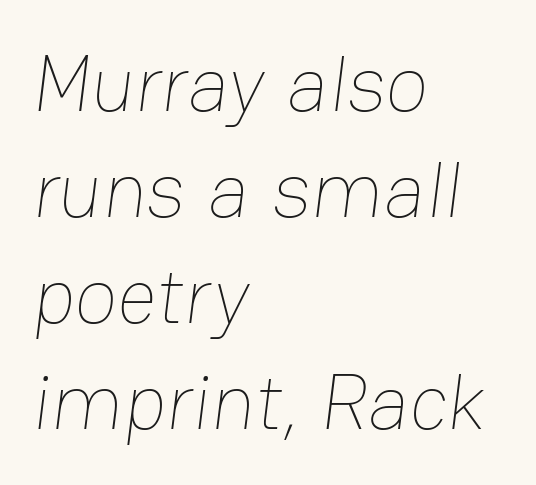
The image shows 79 px thin type; set left-aligned, normal line spacing (1.34x), normal letter spacing, not underlined; low stroke contrast and a medium x-height.
